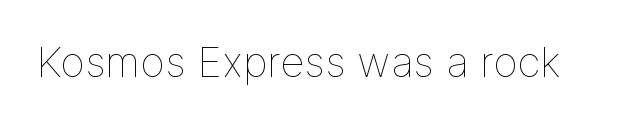
{"italic": "no", "bold": "no", "weight": "thin", "width": "normal", "stroke_contrast": "low", "x_height": "medium", "monospaced": "no", "underline": "no", "letter_spacing": "normal", "letter_spacing_em": 0.0, "glyph_px": 42}
